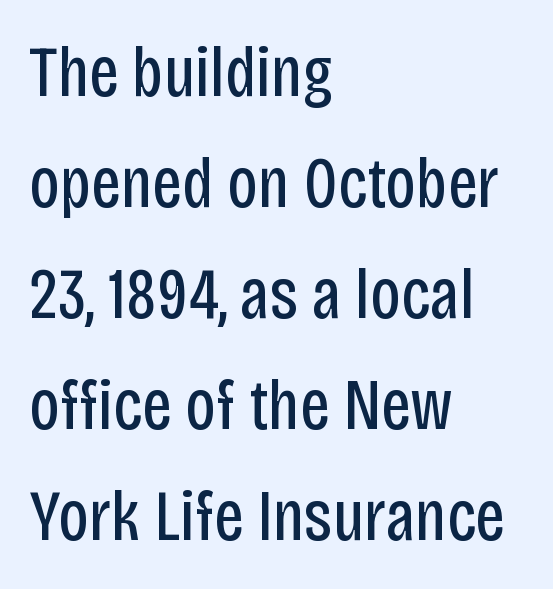
The image shows 72 px regular-weight, condensed sans-serif type, upright; set left-aligned, normal line spacing (1.54x), normal letter spacing, not underlined; low stroke contrast and a large x-height.
